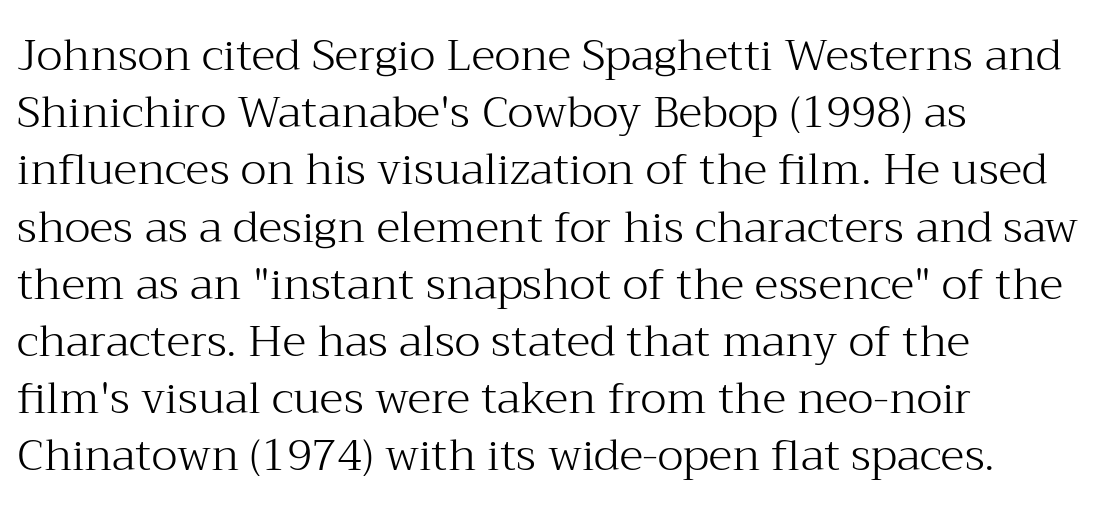
{"serif": "yes", "italic": "no", "bold": "no", "weight": "light", "width": "normal", "stroke_contrast": "medium", "x_height": "medium", "monospaced": "no", "underline": "no", "align": "left", "line_spacing": "normal", "line_spacing_ratio": 1.3, "letter_spacing": "normal", "letter_spacing_em": 0.0, "glyph_px": 44}
